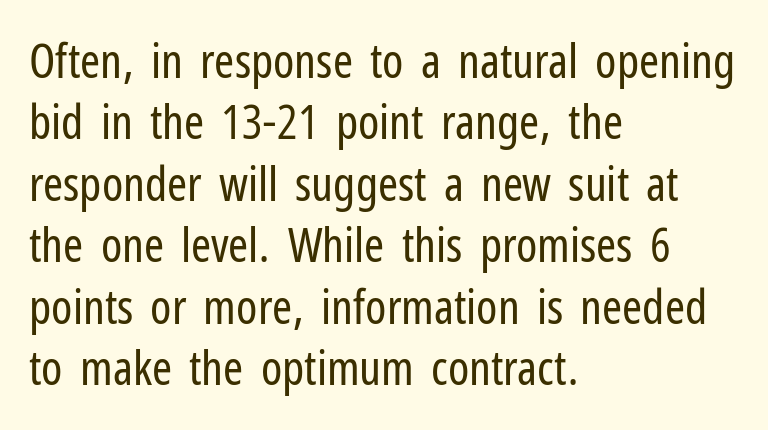
{"serif": "no", "italic": "no", "bold": "no", "weight": "regular", "width": "condensed", "stroke_contrast": "low", "x_height": "medium", "monospaced": "no", "underline": "no", "align": "left", "line_spacing": "normal", "line_spacing_ratio": 1.28, "letter_spacing": "normal", "letter_spacing_em": 0.0, "glyph_px": 48}
